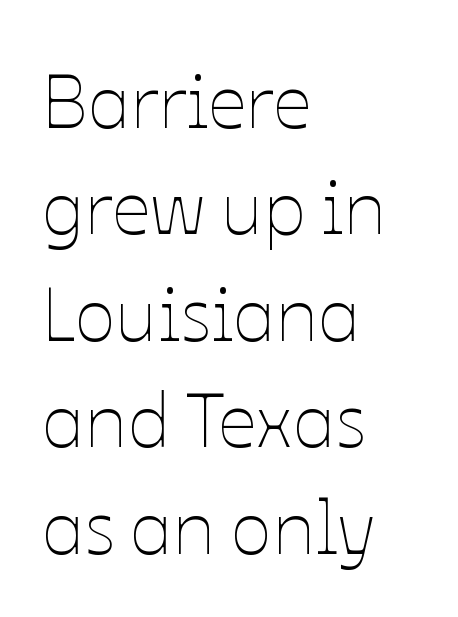
The image shows 76 px thin type, upright; set left-aligned, normal line spacing (1.4x), normal letter spacing, not underlined; low stroke contrast and a medium x-height.
